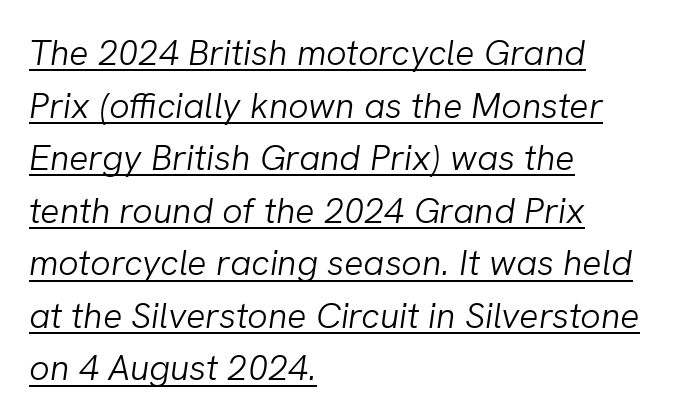
The image shows 36 px light type, italic (leaning right); set left-aligned, normal line spacing (1.46x), normal letter spacing, underlined; low stroke contrast and a medium x-height.
